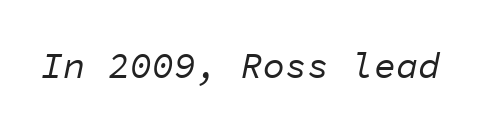
These lines were composed using italics. The typeface has the unassuming heft of standard copy or less. The rendering uses typewriter-style spacing with identical character cells. The words here are not underlined. Caption: standard tracking, unaltered.
